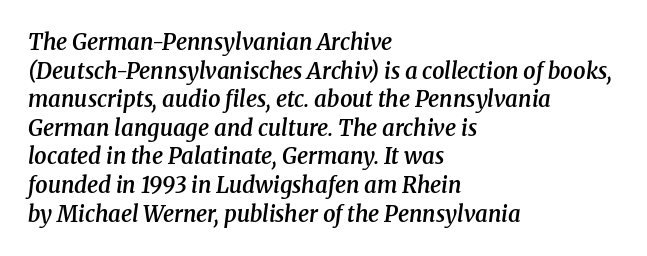
Q: Is the text bold? A: Semi-bold.
Q: Is the text italic (slanted)? A: Yes, it leans right by about 8 degrees.
Q: Is the text underlined? A: No.
Q: How is the paragraph aligned? A: Left-aligned.
Q: Is the spacing between letters normal or unusually wide? A: Normal.
Q: Is the spacing between lines tight, normal or loose? A: Normal.
